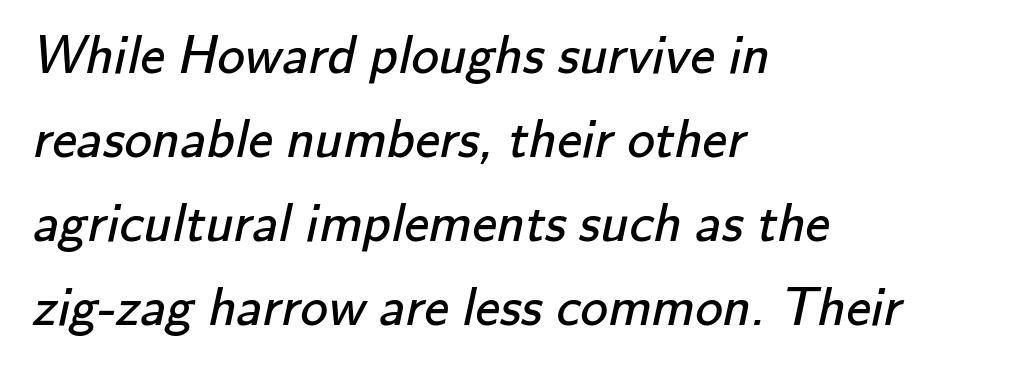
The image shows 55 px regular-weight sans-serif type; set left-aligned, normal line spacing (1.53x), normal letter spacing, not underlined; low stroke contrast and a small x-height.
